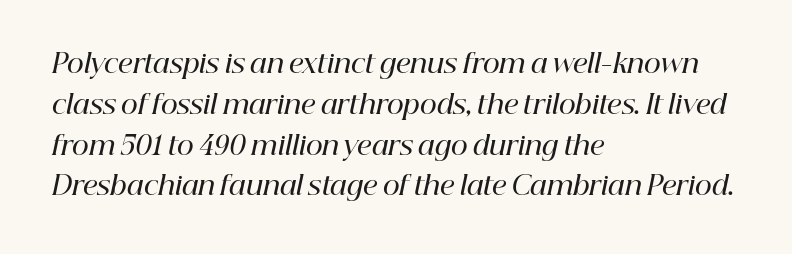
Q: Is the text bold? A: Semi-bold.
Q: Is the text italic (slanted)? A: Yes, it leans right by about 12 degrees.
Q: Is the text underlined? A: No.
Q: How is the paragraph aligned? A: Left-aligned.
Q: Is the spacing between letters normal or unusually wide? A: Normal.
Q: Is the spacing between lines tight, normal or loose? A: Normal.
